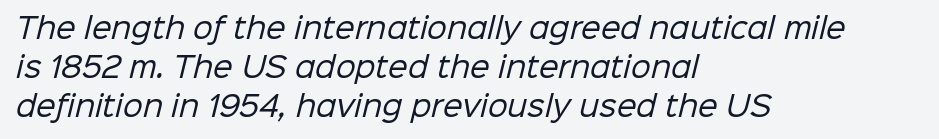
The image shows 28 px regular-weight sans-serif type; set left-aligned, normal line spacing (1.39x), normal letter spacing, not underlined; low stroke contrast and a medium x-height.
